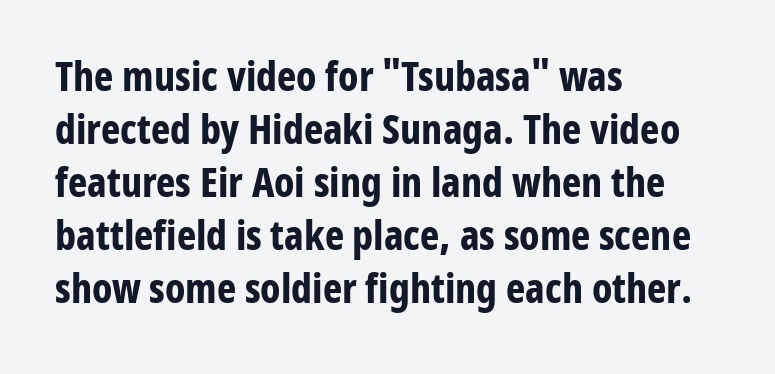
{"serif": "no", "italic": "no", "bold": "yes", "weight": "bold", "width": "condensed", "stroke_contrast": "low", "x_height": "medium", "monospaced": "no", "underline": "no", "align": "left", "line_spacing": "normal", "line_spacing_ratio": 1.29, "letter_spacing": "normal", "letter_spacing_em": 0.0, "glyph_px": 41}
